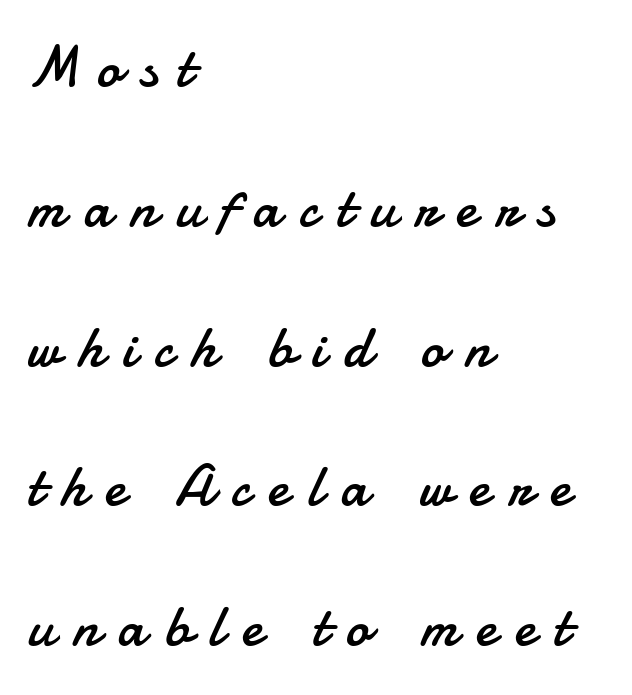
Leftover space on each line is placed entirely after the last word. Quick note: interline space is abundant. Each letter keeps its own natural width here, so spacing adapts to shape. Stem width sits at or under what a default text font uses.
